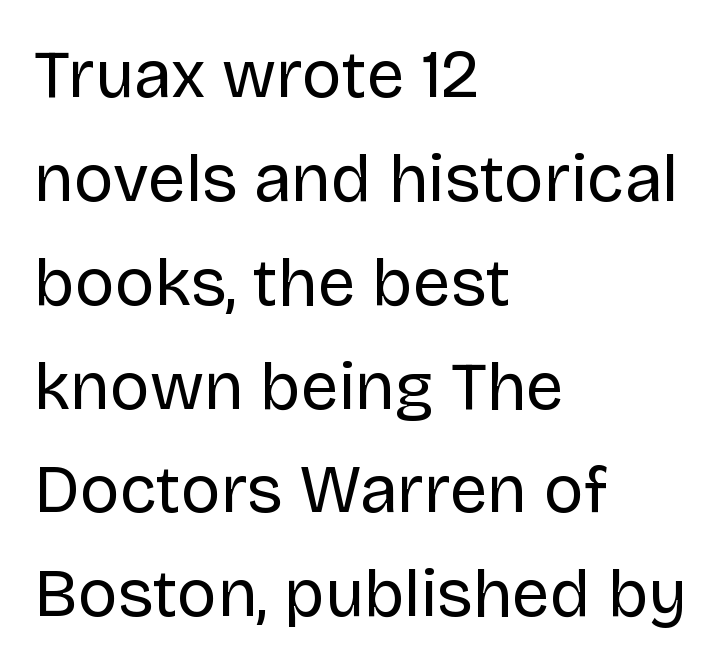
Q: Is the text bold? A: No.
Q: Is the text italic (slanted)? A: No, it is upright.
Q: Is the typeface a serif or a sans-serif typeface? A: Sans-serif.
Q: Is the text underlined? A: No.
Q: How is the paragraph aligned? A: Left-aligned.
Q: Is the spacing between letters normal or unusually wide? A: Normal.
Q: Is the spacing between lines tight, normal or loose? A: Normal.
Q: Width (condensed, normal, or wide)? A: Normal.
Q: Stroke contrast? A: Low.
Q: x-height? A: Large.
Q: Monospaced? A: No.
